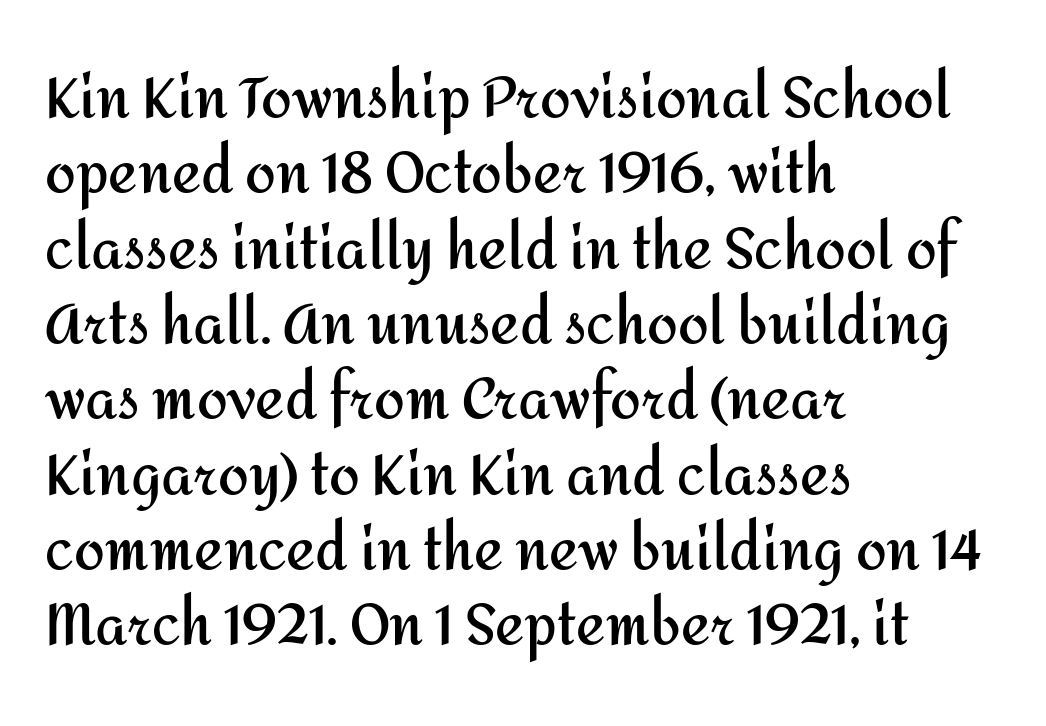
{"serif": "no", "italic": "no", "bold": "yes", "weight": "semibold", "width": "normal", "stroke_contrast": "medium", "x_height": "medium", "monospaced": "no", "underline": "no", "align": "left", "line_spacing": "normal", "line_spacing_ratio": 1.37, "letter_spacing": "normal", "letter_spacing_em": 0.0, "glyph_px": 55}
